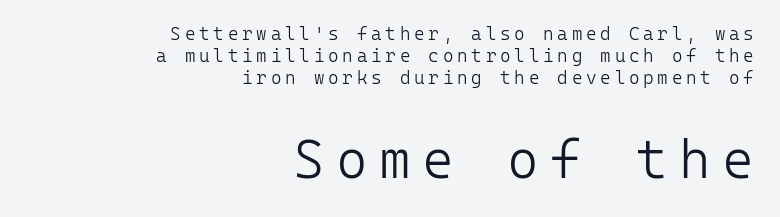
{"serif": "no", "italic": "no", "bold": "no", "weight": "light", "width": "normal", "stroke_contrast": "low", "x_height": "medium", "monospaced": "yes", "underline": "no", "align": "right", "line_spacing_ratio": 1.23, "letter_spacing": "wide", "letter_spacing_em": 0.21, "larger_block": "second", "size_ratio": 3.0, "glyph_px": 54}
